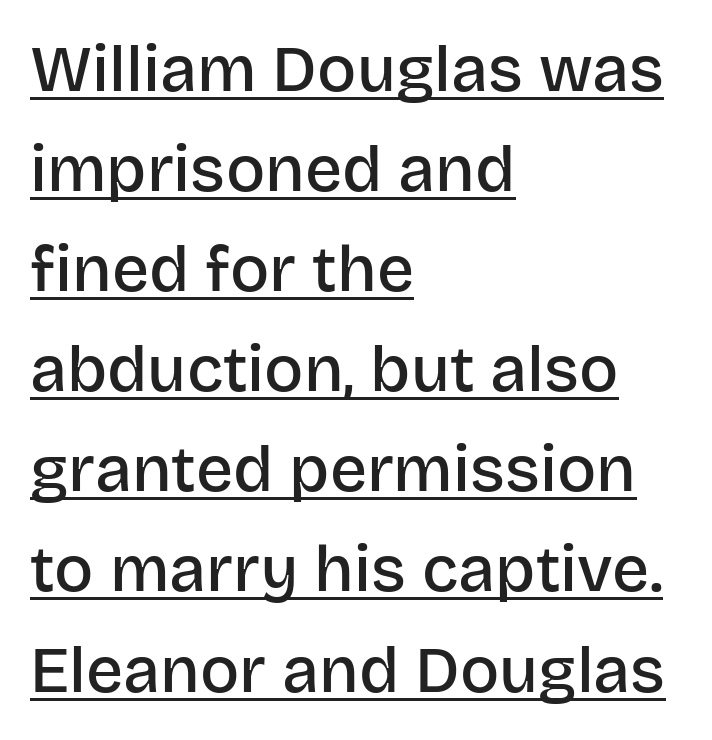
The image shows 65 px semibold sans-serif type, upright; set left-aligned, normal line spacing (1.54x), normal letter spacing, underlined; low stroke contrast and a large x-height.
